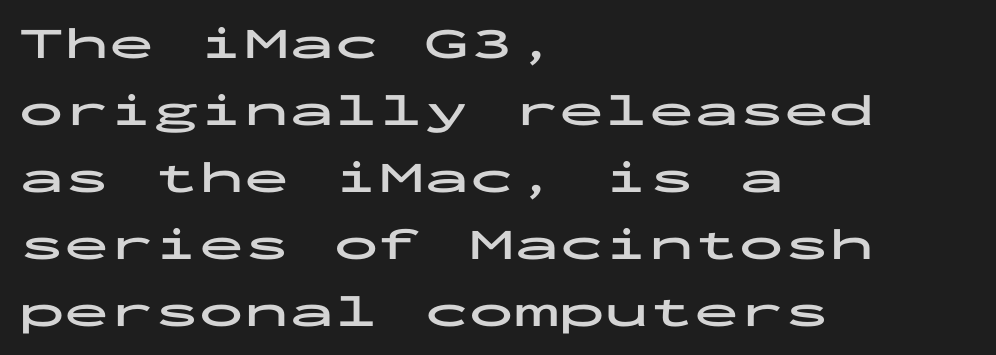
A bare baseline throughout the passage. Quick note: interline space is typical. A sans-serif font was chosen for this passage. Look at the tracking — it's just the regular setting, nothing added. The passage is arranged the way most books set body copy — flush left.
